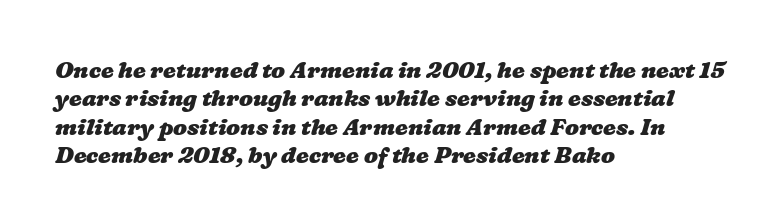
The image shows 23 px bold type; set left-aligned, line spacing 1.23x, normal letter spacing, not underlined.
